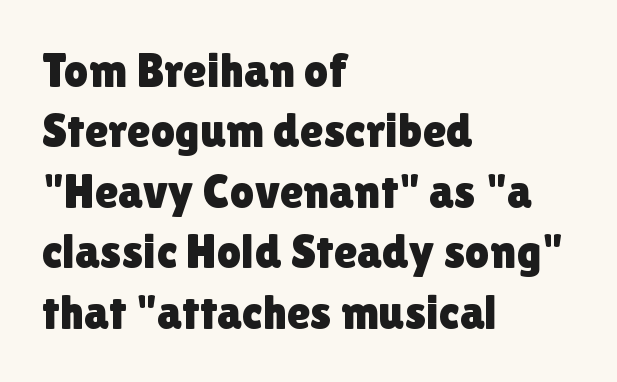
Q: Is the text italic (slanted)? A: No, it is upright.
Q: Is the typeface a serif or a sans-serif typeface? A: Sans-serif.
Q: Is the text underlined? A: No.
Q: How is the paragraph aligned? A: Left-aligned.
Q: Is the spacing between letters normal or unusually wide? A: Normal.
Q: Is the spacing between lines tight, normal or loose? A: Normal.
Q: Width (condensed, normal, or wide)? A: Normal.
Q: x-height? A: Medium.
Q: Monospaced? A: No.
